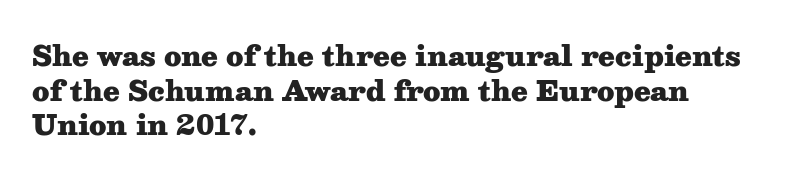
Q: Is the text bold? A: Yes.
Q: Is the text italic (slanted)? A: No, it is upright.
Q: Is the text underlined? A: No.
Q: How is the paragraph aligned? A: Left-aligned.
Q: Is the spacing between letters normal or unusually wide? A: Normal.
Q: Is the spacing between lines tight, normal or loose? A: Normal.
